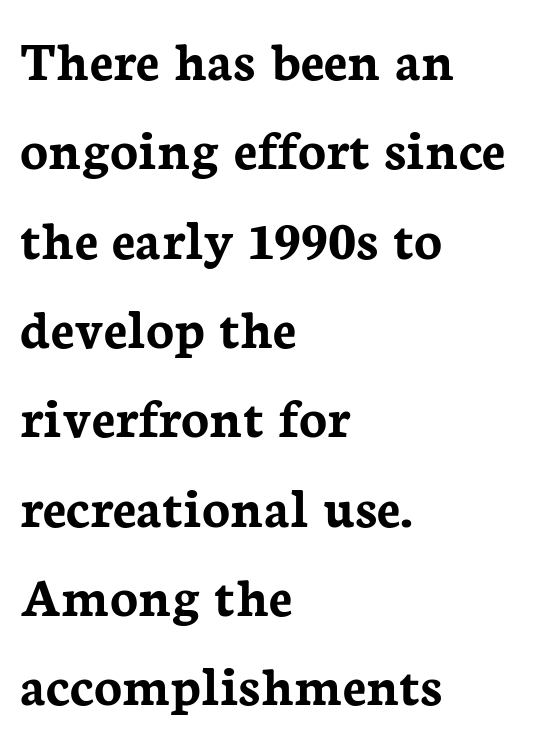
Q: Is the text bold? A: Yes.
Q: Is the text italic (slanted)? A: No, it is upright.
Q: Is the typeface a serif or a sans-serif typeface? A: Serif.
Q: Is the text underlined? A: No.
Q: How is the paragraph aligned? A: Left-aligned.
Q: Is the spacing between letters normal or unusually wide? A: Normal.
Q: Is the spacing between lines tight, normal or loose? A: Normal.
Q: Width (condensed, normal, or wide)? A: Normal.
Q: Stroke contrast? A: Low.
Q: x-height? A: Medium.
Q: Monospaced? A: No.
